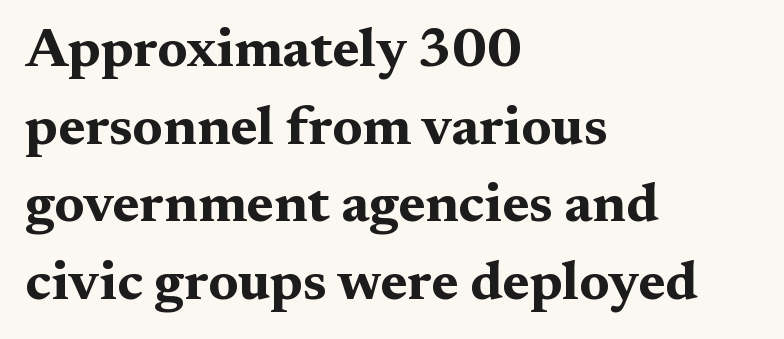
{"serif": "yes", "italic": "no", "bold": "yes", "weight": "bold", "width": "wide", "stroke_contrast": "medium", "x_height": "medium", "monospaced": "no", "underline": "no", "align": "left", "line_spacing": "normal", "line_spacing_ratio": 1.41, "letter_spacing": "normal", "letter_spacing_em": 0.0, "glyph_px": 55}
